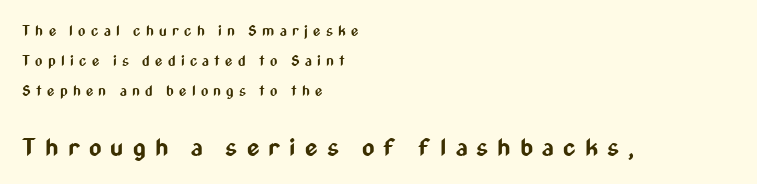
The image shows 24 px bold type, upright; set left-aligned, loose line spacing (2.16x), unusually wide letter spacing (+0.38 em), not underlined; the second (bottom) block is 1.71x larger.
